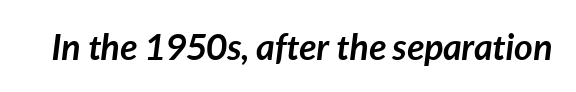
The image shows 36 px semibold type, italic (leaning right); set normal letter spacing, not underlined; low stroke contrast and a medium x-height.
